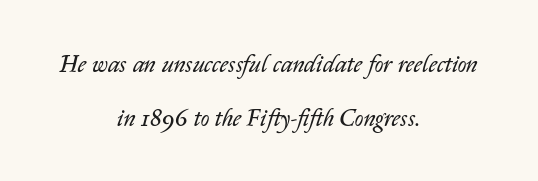
{"italic": "yes", "lean": "right", "slant_degrees": 14, "bold": "no", "underline": "no", "align": "center", "line_spacing": "loose", "line_spacing_ratio": 2.23, "letter_spacing": "normal", "letter_spacing_em": 0.0, "glyph_px": 24}
